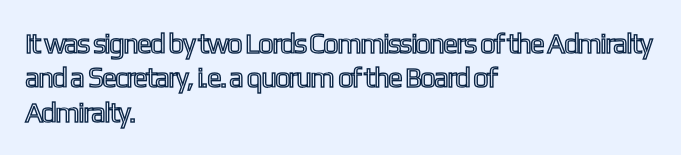
{"italic": "no", "width": "condensed", "x_height": "medium", "monospaced": "no", "underline": "no", "align": "left", "line_spacing_ratio": 1.23, "letter_spacing": "normal", "letter_spacing_em": 0.0, "glyph_px": 28}
